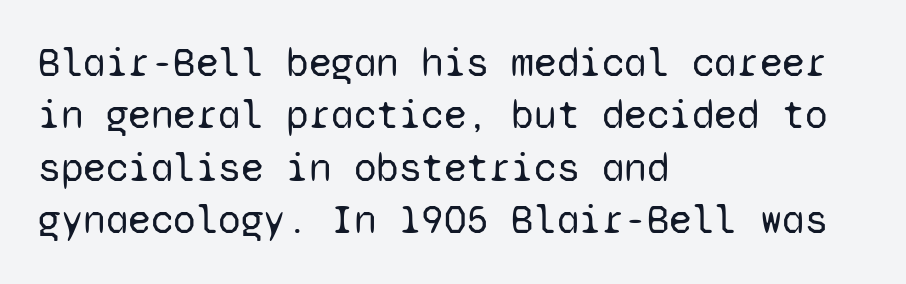
Q: Is the text bold? A: No.
Q: Is the text italic (slanted)? A: No, it is upright.
Q: Is the typeface a serif or a sans-serif typeface? A: Sans-serif.
Q: Is the text underlined? A: No.
Q: How is the paragraph aligned? A: Left-aligned.
Q: Is the spacing between letters normal or unusually wide? A: Normal.
Q: Is the spacing between lines tight, normal or loose? A: Normal.
Q: Width (condensed, normal, or wide)? A: Normal.
Q: Stroke contrast? A: Low.
Q: x-height? A: Medium.
Q: Monospaced? A: Yes.
